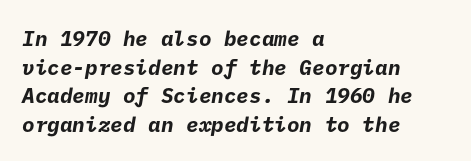
{"bold": "yes", "underline": "no", "align": "left", "line_spacing": "normal", "line_spacing_ratio": 1.36, "letter_spacing": "normal", "letter_spacing_em": 0.0, "glyph_px": 21}
